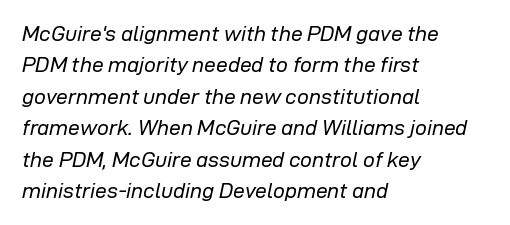
Q: Is the text bold? A: No.
Q: Is the text italic (slanted)? A: Yes, it leans right by about 12 degrees.
Q: Is the text underlined? A: No.
Q: How is the paragraph aligned? A: Left-aligned.
Q: Is the spacing between letters normal or unusually wide? A: Normal.
Q: Is the spacing between lines tight, normal or loose? A: Normal.
